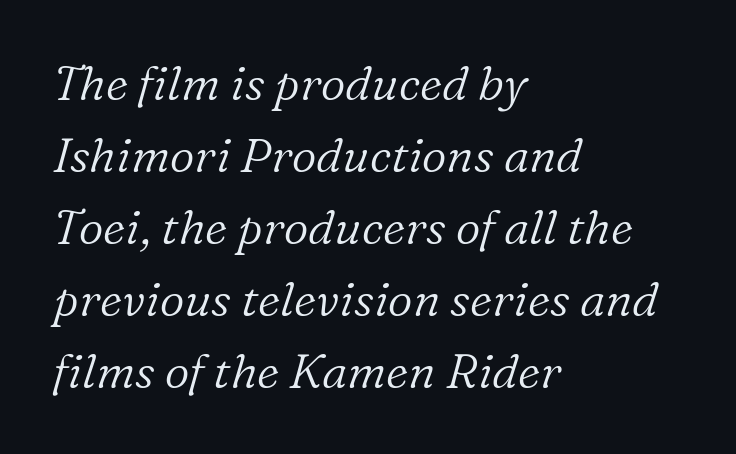
The image shows 48 px light serif type, italic (leaning right); set left-aligned, normal line spacing (1.5x), normal letter spacing, not underlined; low stroke contrast and a medium x-height.
